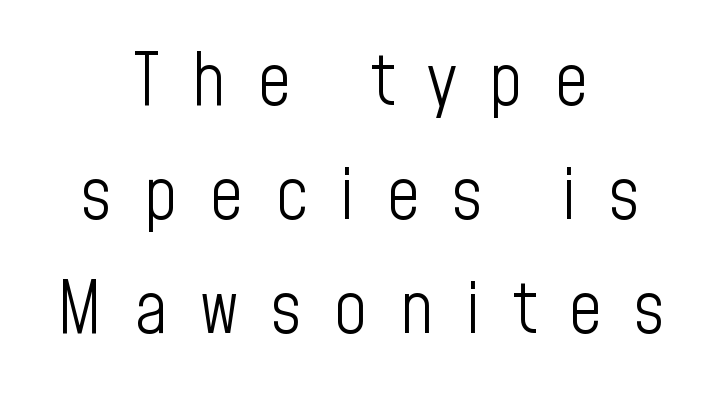
Q: Is the text bold? A: No.
Q: Is the text italic (slanted)? A: No, it is upright.
Q: Is the typeface a serif or a sans-serif typeface? A: Sans-serif.
Q: Is the text underlined? A: No.
Q: How is the paragraph aligned? A: Centered.
Q: Is the spacing between letters normal or unusually wide? A: Unusually wide.
Q: Is the spacing between lines tight, normal or loose? A: Normal.
Q: Width (condensed, normal, or wide)? A: Condensed.
Q: Stroke contrast? A: Low.
Q: x-height? A: Medium.
Q: Monospaced? A: No.
